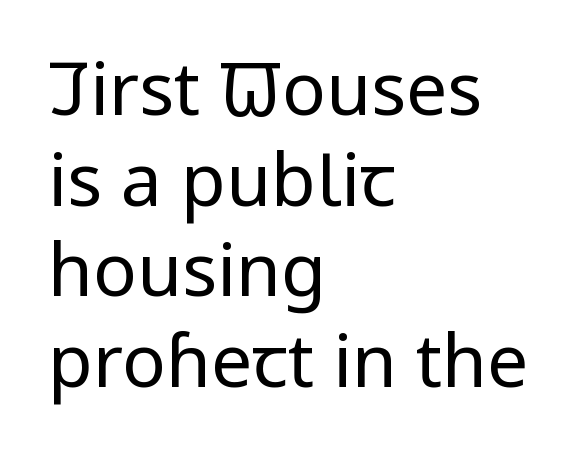
The baseline area is clear. Spacing verdict: proportional, widths tailored to each character. Serif or sans? Sans — the stroke terminals are bare. The ragged edge is on the right, which tells us the setting is flush left. When letters stand straight like this, we call the style roman or upright.
